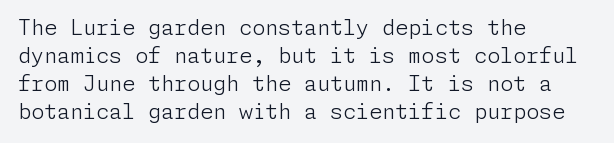
{"italic": "no", "bold": "no", "underline": "no", "align": "left", "line_spacing": "normal", "line_spacing_ratio": 1.34, "letter_spacing": "normal", "letter_spacing_em": 0.0, "glyph_px": 21}
